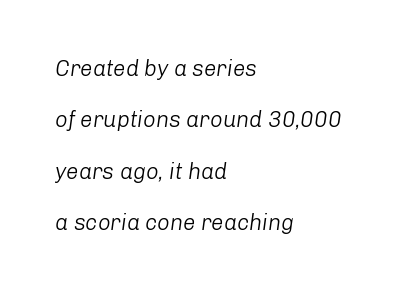
{"italic": "yes", "lean": "right", "slant_degrees": 8, "bold": "no", "underline": "no", "align": "left", "line_spacing": "loose", "line_spacing_ratio": 2.33, "letter_spacing": "normal", "letter_spacing_em": 0.0, "glyph_px": 22}
